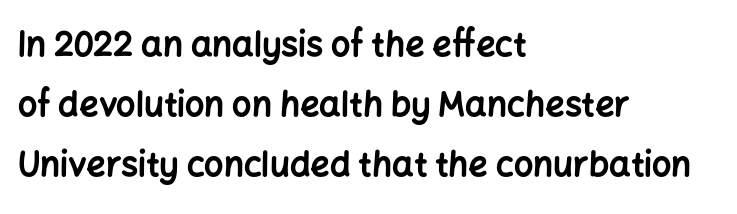
Descenders hang freely into open space. Where is the straight margin? On the left. In terms of letterspacing, this is plain default setting. Notice how the stems are strictly vertical — no italics here. The type family on display is of the sans-serif kind.
